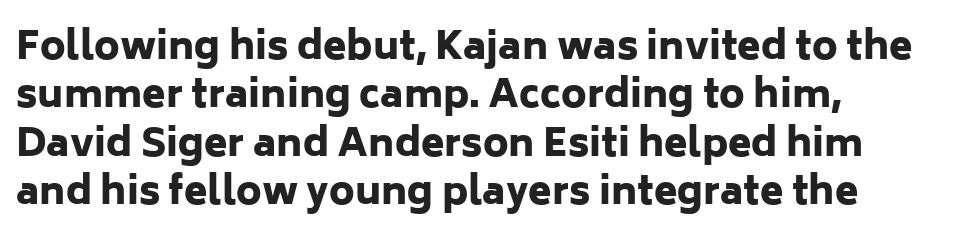
Q: Is the text bold? A: Yes.
Q: Is the text italic (slanted)? A: No, it is upright.
Q: Is the typeface a serif or a sans-serif typeface? A: Sans-serif.
Q: Is the text underlined? A: No.
Q: How is the paragraph aligned? A: Left-aligned.
Q: Is the spacing between letters normal or unusually wide? A: Normal.
Q: Is the spacing between lines tight, normal or loose? A: Normal.
Q: Width (condensed, normal, or wide)? A: Normal.
Q: Stroke contrast? A: Low.
Q: x-height? A: Medium.
Q: Monospaced? A: No.
